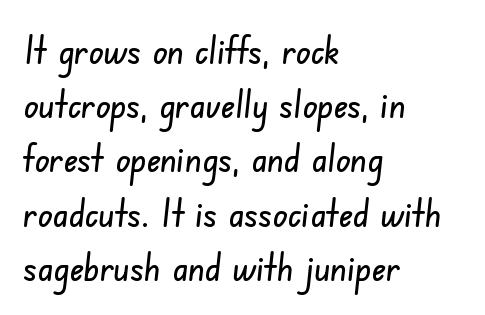
The image shows 39 px condensed sans-serif type; set left-aligned, normal line spacing (1.39x), normal letter spacing, not underlined; low stroke contrast and a small x-height.
